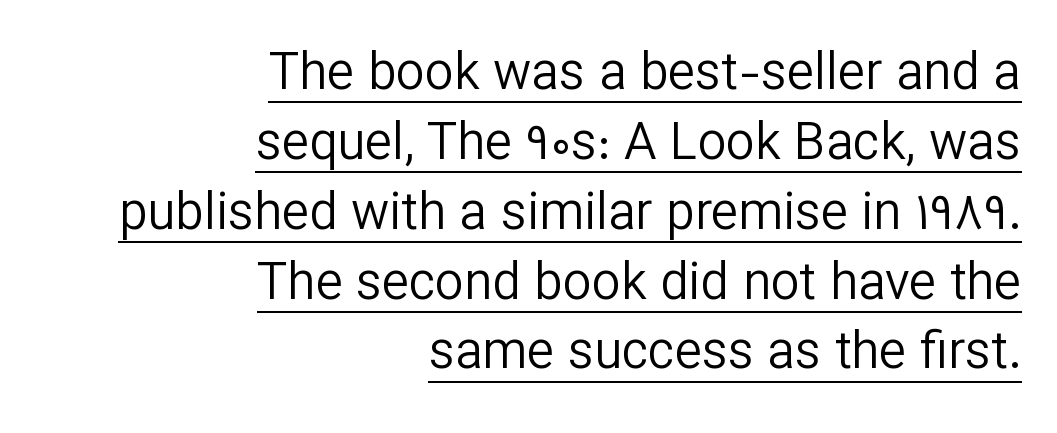
Q: Is the text bold? A: No.
Q: Is the text italic (slanted)? A: No, it is upright.
Q: Is the typeface a serif or a sans-serif typeface? A: Sans-serif.
Q: Is the text underlined? A: Yes.
Q: How is the paragraph aligned? A: Right-aligned.
Q: Is the spacing between letters normal or unusually wide? A: Normal.
Q: Is the spacing between lines tight, normal or loose? A: Normal.
Q: Width (condensed, normal, or wide)? A: Normal.
Q: Stroke contrast? A: Low.
Q: x-height? A: Medium.
Q: Monospaced? A: No.
